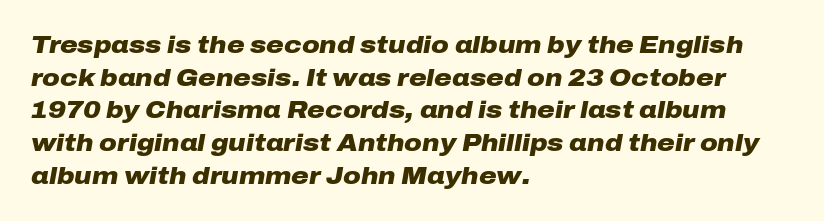
{"italic": "yes", "lean": "right", "slant_degrees": 10, "bold": "yes", "underline": "no", "align": "left", "line_spacing": "normal", "line_spacing_ratio": 1.36, "letter_spacing": "normal", "letter_spacing_em": 0.0, "glyph_px": 24}
